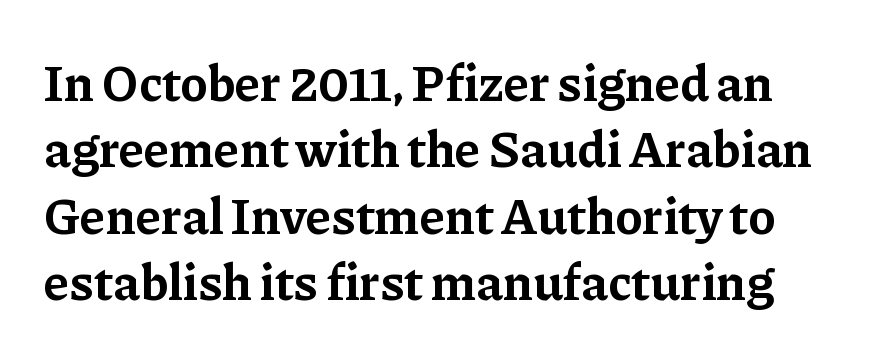
{"serif": "yes", "italic": "no", "bold": "yes", "weight": "bold", "width": "normal", "stroke_contrast": "low", "x_height": "medium", "monospaced": "no", "underline": "no", "line_spacing": "normal", "line_spacing_ratio": 1.3, "letter_spacing": "normal", "letter_spacing_em": 0.0, "glyph_px": 51}
